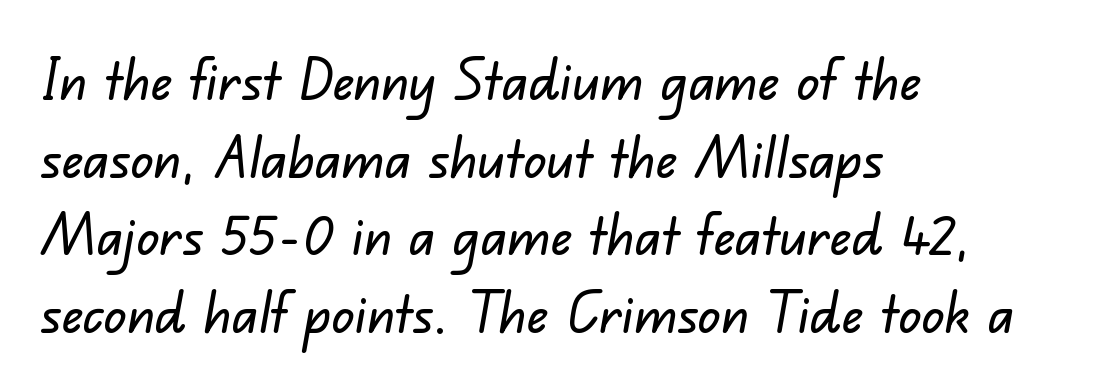
Q: Is the typeface a serif or a sans-serif typeface? A: Sans-serif.
Q: Is the text underlined? A: No.
Q: How is the paragraph aligned? A: Left-aligned.
Q: Is the spacing between letters normal or unusually wide? A: Normal.
Q: Is the spacing between lines tight, normal or loose? A: Normal.
Q: Width (condensed, normal, or wide)? A: Normal.
Q: Stroke contrast? A: Low.
Q: x-height? A: Small.
Q: Monospaced? A: No.
